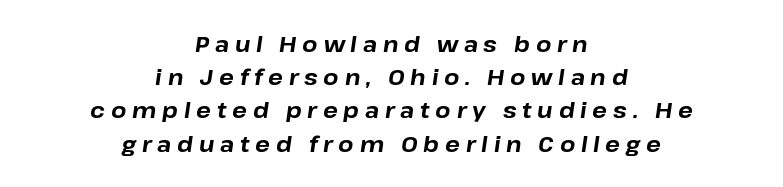
The image shows 22 px bold type, italic (leaning right); set centered, normal line spacing (1.51x), unusually wide letter spacing (+0.26 em), not underlined.
